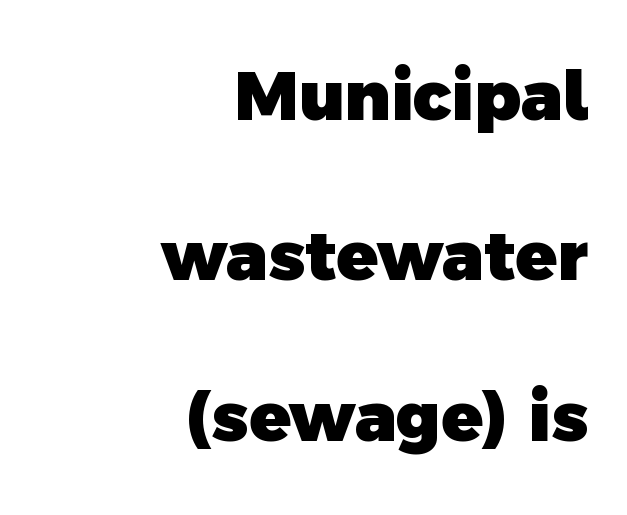
Q: Is the text bold? A: Yes.
Q: Is the typeface a serif or a sans-serif typeface? A: Sans-serif.
Q: Is the text underlined? A: No.
Q: How is the paragraph aligned? A: Right-aligned.
Q: Is the spacing between letters normal or unusually wide? A: Normal.
Q: Is the spacing between lines tight, normal or loose? A: Loose.
Q: Width (condensed, normal, or wide)? A: Normal.
Q: x-height? A: Medium.
Q: Monospaced? A: No.
